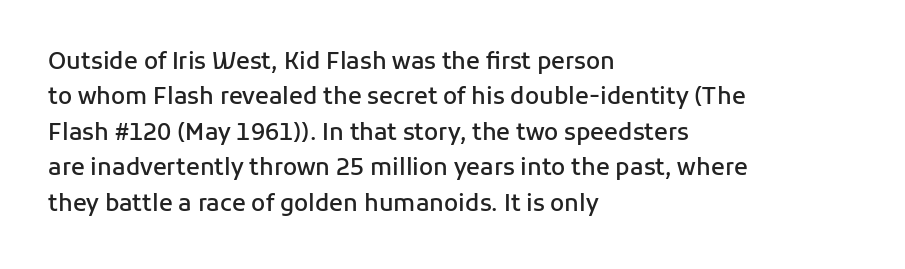
Q: Is the text bold? A: Semi-bold.
Q: Is the text italic (slanted)? A: No, it is upright.
Q: Is the text underlined? A: No.
Q: How is the paragraph aligned? A: Left-aligned.
Q: Is the spacing between letters normal or unusually wide? A: Normal.
Q: Is the spacing between lines tight, normal or loose? A: Normal.
